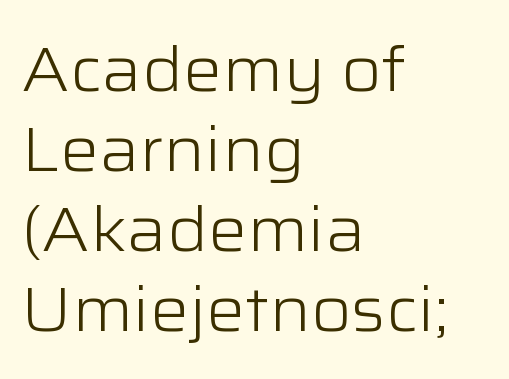
Q: Is the text bold? A: No.
Q: Is the text italic (slanted)? A: No, it is upright.
Q: Is the typeface a serif or a sans-serif typeface? A: Sans-serif.
Q: Is the text underlined? A: No.
Q: How is the paragraph aligned? A: Left-aligned.
Q: Is the spacing between letters normal or unusually wide? A: Normal.
Q: Is the spacing between lines tight, normal or loose? A: Normal.
Q: Width (condensed, normal, or wide)? A: Wide.
Q: Stroke contrast? A: Low.
Q: x-height? A: Medium.
Q: Monospaced? A: No.
